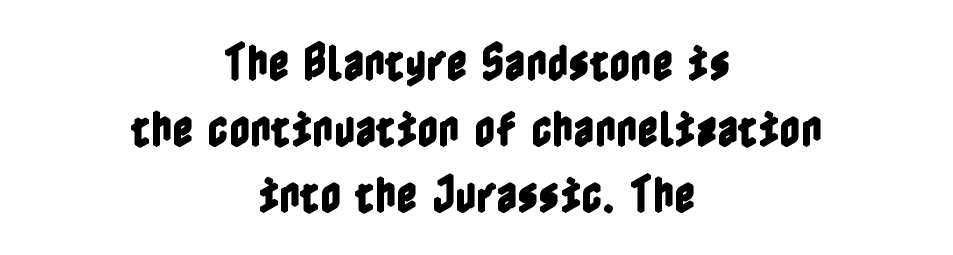
Q: Is the text italic (slanted)? A: No, it is upright.
Q: Is the text underlined? A: No.
Q: How is the paragraph aligned? A: Centered.
Q: Is the spacing between letters normal or unusually wide? A: Normal.
Q: Is the spacing between lines tight, normal or loose? A: Normal.
Q: Width (condensed, normal, or wide)? A: Condensed.
Q: x-height? A: Medium.
